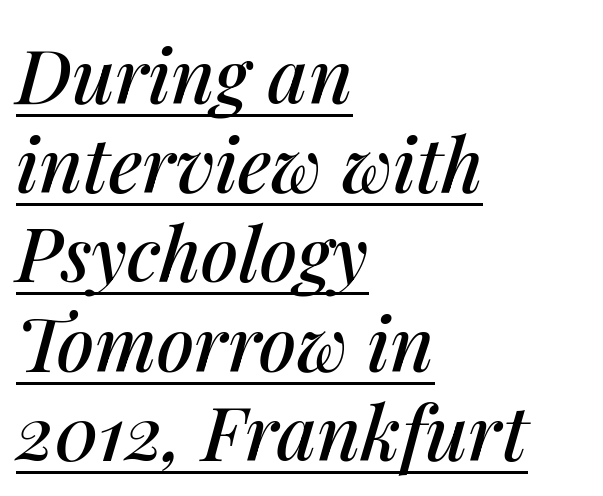
All the whitespace from short lines collects on the right. The passage shown is typed in a proportional face where columns would drift. These lines were composed using italics. What stands out about the letter spacing? Nothing — it is the standard amount.
